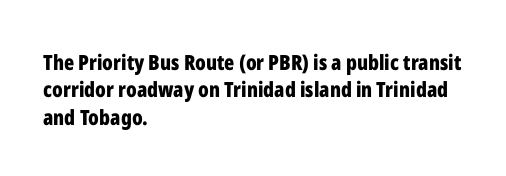
{"italic": "no", "bold": "yes", "underline": "no", "align": "left", "line_spacing": "normal", "line_spacing_ratio": 1.3, "letter_spacing": "normal", "letter_spacing_em": 0.0, "glyph_px": 21}
